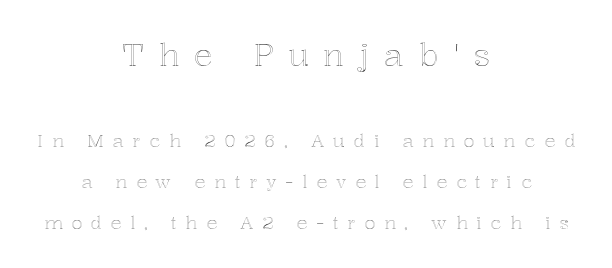
{"italic": "no", "width": "normal", "x_height": "medium", "monospaced": "no", "underline": "no", "align": "center", "line_spacing": "loose", "line_spacing_ratio": 2.27, "letter_spacing": "wide", "letter_spacing_em": 0.49, "larger_block": "first", "size_ratio": 1.72, "glyph_px": 31}
